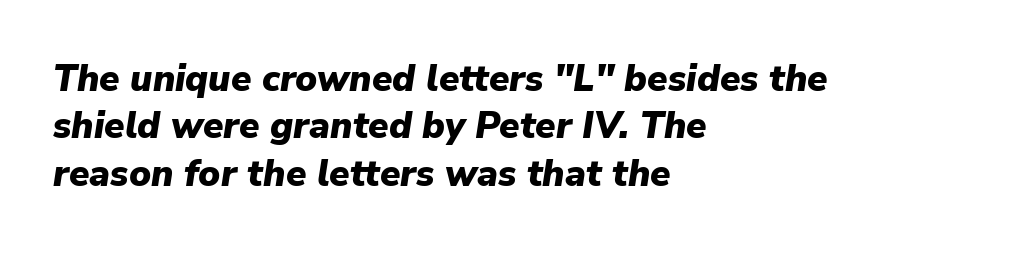
Q: Is the text bold? A: Yes.
Q: Is the text italic (slanted)? A: Yes, it leans right by about 9 degrees.
Q: Is the text underlined? A: No.
Q: How is the paragraph aligned? A: Left-aligned.
Q: Is the spacing between letters normal or unusually wide? A: Normal.
Q: Is the spacing between lines tight, normal or loose? A: Normal.
Q: Width (condensed, normal, or wide)? A: Normal.
Q: Stroke contrast? A: Low.
Q: x-height? A: Medium.
Q: Monospaced? A: No.
